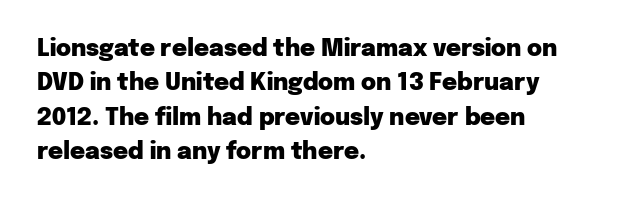
Q: Is the text bold? A: Yes.
Q: Is the text italic (slanted)? A: No, it is upright.
Q: Is the text underlined? A: No.
Q: How is the paragraph aligned? A: Left-aligned.
Q: Is the spacing between letters normal or unusually wide? A: Normal.
Q: Is the spacing between lines tight, normal or loose? A: Normal.
